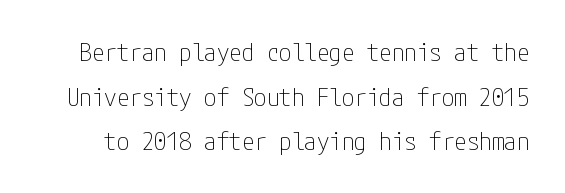
Q: Is the text bold? A: No.
Q: Is the text italic (slanted)? A: No, it is upright.
Q: Is the text underlined? A: No.
Q: Is the spacing between letters normal or unusually wide? A: Normal.
